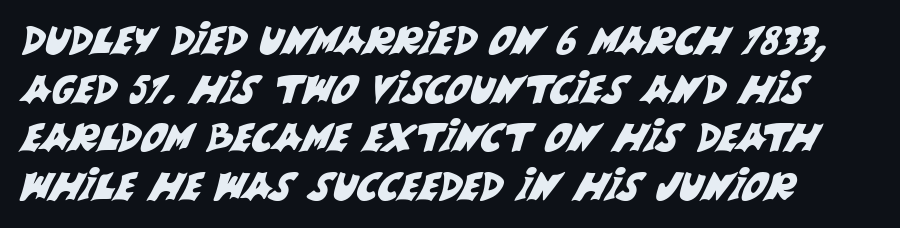
{"serif": "no", "width": "normal", "stroke_contrast": "medium", "x_height": "large", "monospaced": "no", "underline": "no", "align": "left", "line_spacing": "normal", "line_spacing_ratio": 1.25, "letter_spacing": "normal", "letter_spacing_em": 0.0, "glyph_px": 39}
